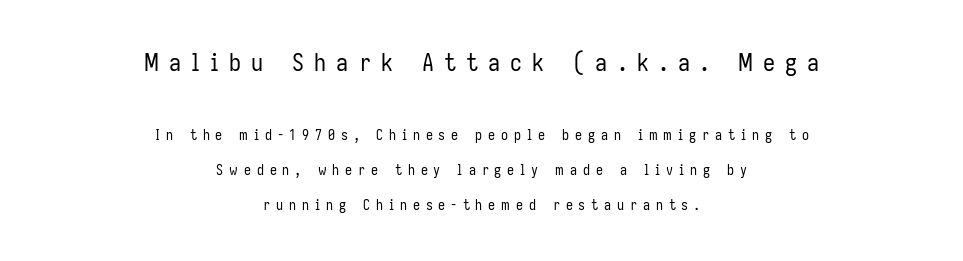
Characters remain perfectly vertical along every line. Spacing between characters has been opened up far beyond the box default. Reading down the block, each line starts at a different indent, mirrored at its end. Any mark beneath the type? The region is blank.
